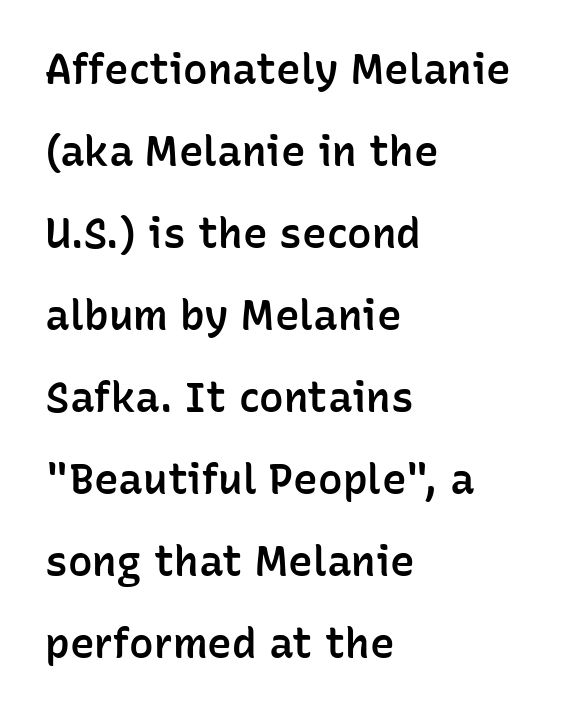
Q: Is the text bold? A: Semi-bold.
Q: Is the text italic (slanted)? A: No, it is upright.
Q: Is the typeface a serif or a sans-serif typeface? A: Sans-serif.
Q: Is the text underlined? A: No.
Q: How is the paragraph aligned? A: Left-aligned.
Q: Is the spacing between letters normal or unusually wide? A: Normal.
Q: Is the spacing between lines tight, normal or loose? A: Loose.
Q: Width (condensed, normal, or wide)? A: Normal.
Q: Stroke contrast? A: Low.
Q: x-height? A: Medium.
Q: Monospaced? A: No.
